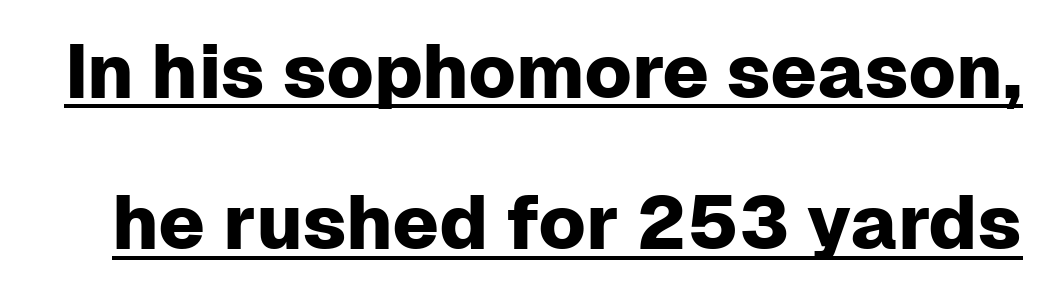
The image shows 76 px sans-serif type, upright; set loose line spacing (1.99x), normal letter spacing, underlined; low stroke contrast and a medium x-height.
